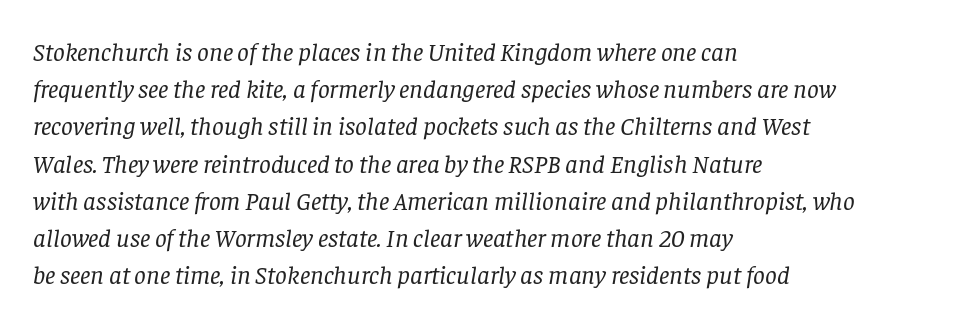
The image shows 26 px text type, italic (leaning right); set left-aligned, normal line spacing (1.43x), normal letter spacing, not underlined.
